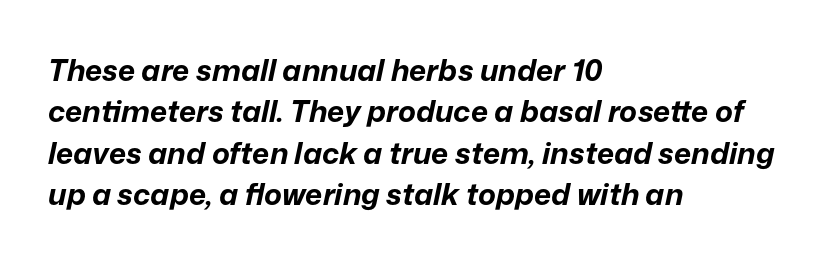
Typesetter's note: full bold, strokes at maximum text heaviness. Each new line begins a customary step beneath the previous one. A typesetter would mark this as italic. Honestly, the letter spacing is just normal — you wouldn't notice it. The lines in this sample share a left origin and differ only in where they stop.
